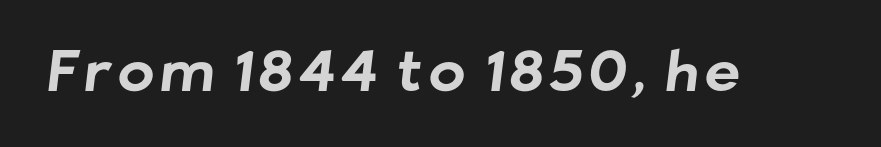
Q: Is the text bold? A: Yes.
Q: Is the typeface a serif or a sans-serif typeface? A: Sans-serif.
Q: Is the text underlined? A: No.
Q: Width (condensed, normal, or wide)? A: Normal.
Q: Stroke contrast? A: Low.
Q: x-height? A: Medium.
Q: Monospaced? A: No.
